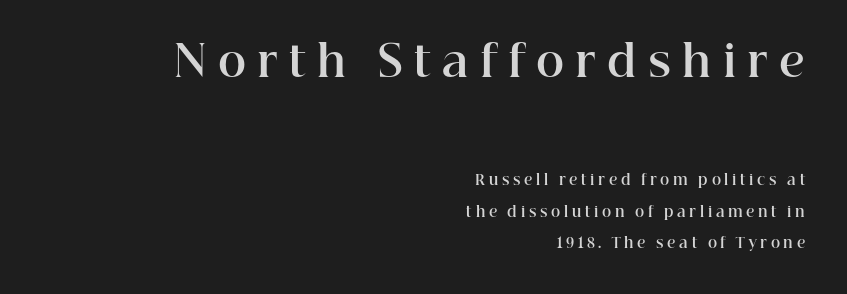
The image shows 43 px bold serif type, upright; set right-aligned, loose line spacing (2.25x), unusually wide letter spacing (+0.26 em), not underlined; the first (top) block is 3.07x larger; high stroke contrast and a medium x-height.
